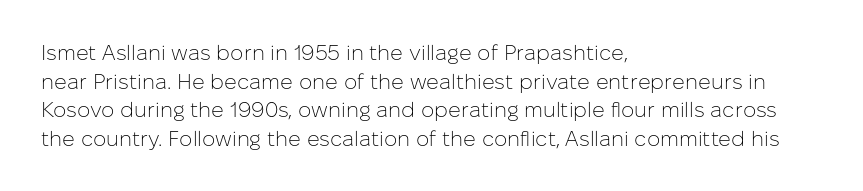
{"italic": "no", "bold": "no", "underline": "no", "align": "left", "line_spacing": "normal", "line_spacing_ratio": 1.36, "letter_spacing": "normal", "letter_spacing_em": 0.0, "glyph_px": 21}
